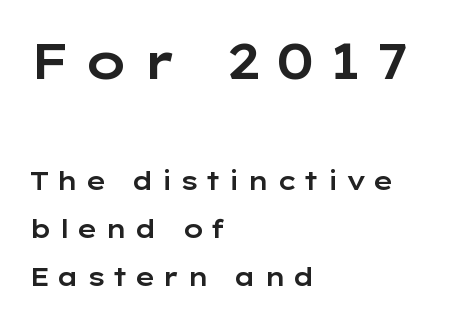
The image shows 50 px wide sans-serif type, upright; set left-aligned, loose line spacing (1.92x), unusually wide letter spacing (+0.27 em), not underlined; the first (top) block is 2.0x larger; low stroke contrast and a medium x-height.
